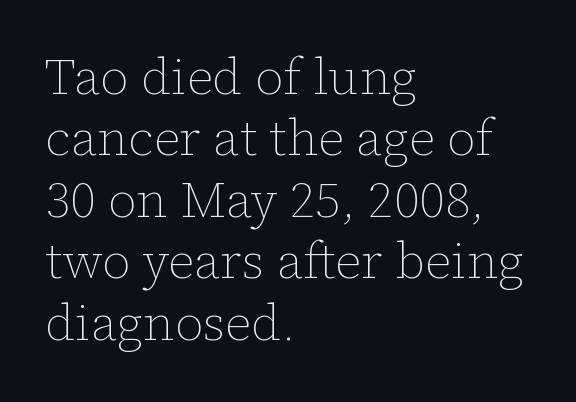
{"italic": "no", "bold": "no", "weight": "thin", "width": "normal", "stroke_contrast": "low", "x_height": "medium", "monospaced": "no", "underline": "no", "align": "left", "line_spacing_ratio": 1.23, "letter_spacing": "normal", "letter_spacing_em": 0.0, "glyph_px": 50}
